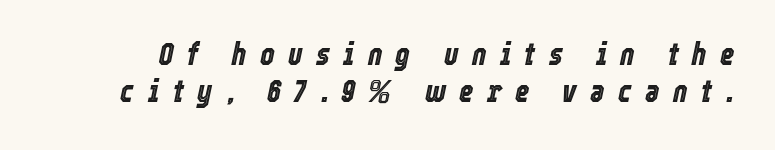
The gaps between neighbouring characters are conspicuously large. Looks like regular typesetting: each glyph gets only the width it needs. Check the space under the baseline: it is left empty. The specimen reads as italic at a glance.
